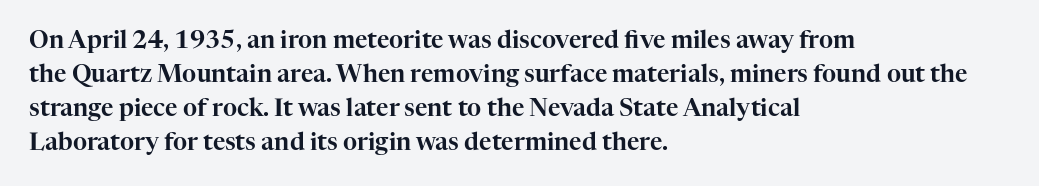
{"italic": "no", "underline": "no", "align": "left", "line_spacing": "normal", "line_spacing_ratio": 1.42, "letter_spacing": "normal", "letter_spacing_em": 0.0, "glyph_px": 24}
